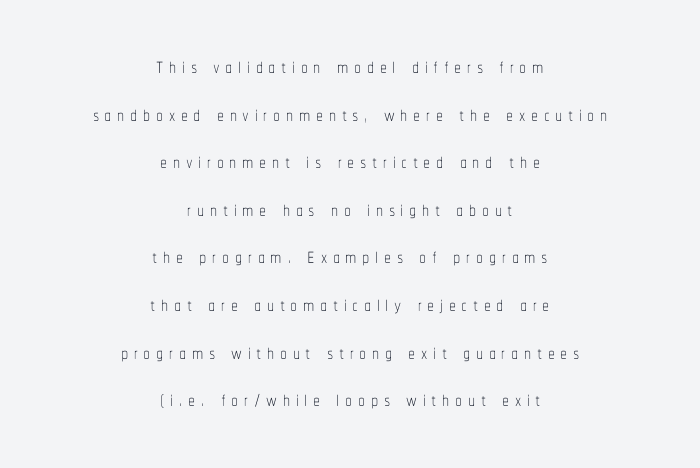
Italic? Not at all — the glyphs are vertical. Does the leading feel generous? No, just average. Just letters on the line, the space beneath them empty. The typeface has the unassuming heft of standard copy or less. The letters advance in unequal steps, a hallmark of proportional type. Line starts and ends both wander, symmetrically.
